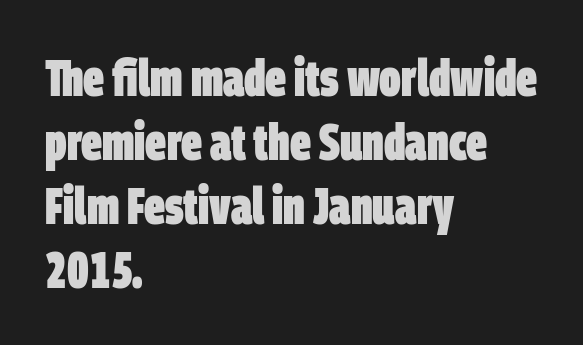
The image shows 52 px heavy, condensed sans-serif type; set left-aligned, line spacing 1.23x, normal letter spacing, not underlined; low stroke contrast and a large x-height.
